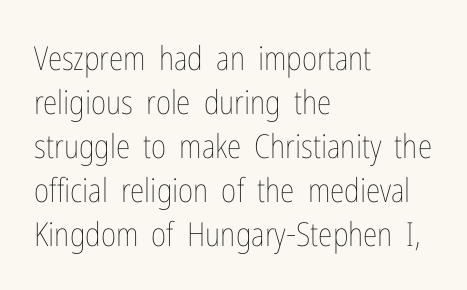
Q: Is the text bold? A: No.
Q: Is the text italic (slanted)? A: No, it is upright.
Q: Is the text underlined? A: No.
Q: How is the paragraph aligned? A: Left-aligned.
Q: Is the spacing between letters normal or unusually wide? A: Normal.
Q: Is the spacing between lines tight, normal or loose? A: Normal.
Q: Width (condensed, normal, or wide)? A: Condensed.
Q: Stroke contrast? A: Low.
Q: x-height? A: Medium.
Q: Monospaced? A: No.
